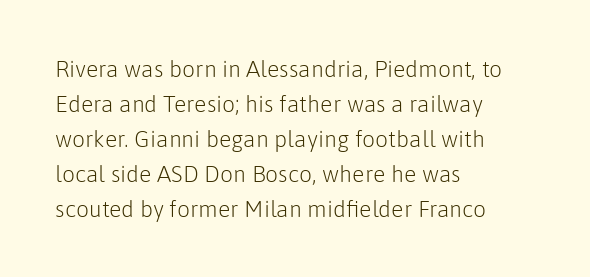
Weight: not bold — regular or lighter. The typesetter chose a ragged-right arrangement here. Each new line begins a customary step beneath the previous one. You could call the tracking neutral — neither tight nor loose. Only glyphs here, with clear space below each row. You can tell it's not italic because the verticals are truly vertical.
